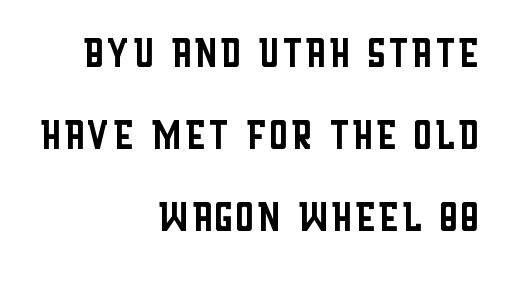
The image shows 54 px regular-weight, condensed sans-serif type, upright; set right-aligned, normal line spacing (1.52x), normal letter spacing, not underlined; low stroke contrast and a large x-height.
